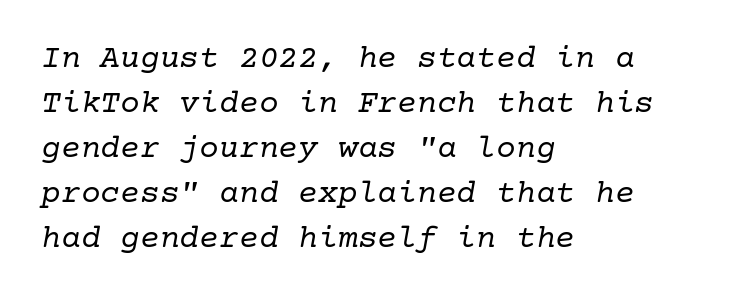
Q: Is the text bold? A: No.
Q: Is the text italic (slanted)? A: Yes, it leans right by about 10 degrees.
Q: Is the typeface a serif or a sans-serif typeface? A: Serif.
Q: Is the text underlined? A: No.
Q: How is the paragraph aligned? A: Left-aligned.
Q: Is the spacing between letters normal or unusually wide? A: Normal.
Q: Is the spacing between lines tight, normal or loose? A: Normal.
Q: Width (condensed, normal, or wide)? A: Normal.
Q: Stroke contrast? A: Low.
Q: x-height? A: Medium.
